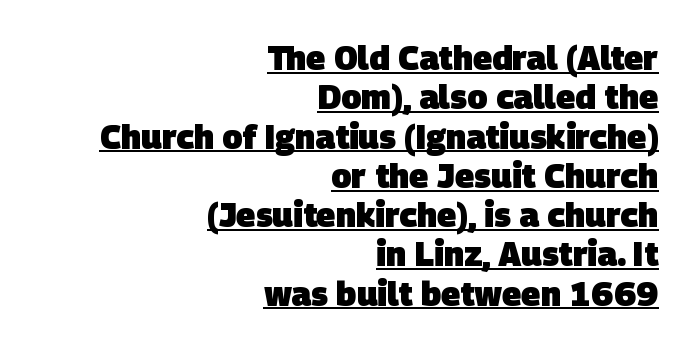
{"serif": "no", "bold": "yes", "weight": "heavy", "width": "normal", "stroke_contrast": "low", "x_height": "large", "monospaced": "no", "underline": "yes", "align": "right", "line_spacing_ratio": 1.19, "letter_spacing": "normal", "letter_spacing_em": 0.0, "glyph_px": 33}
